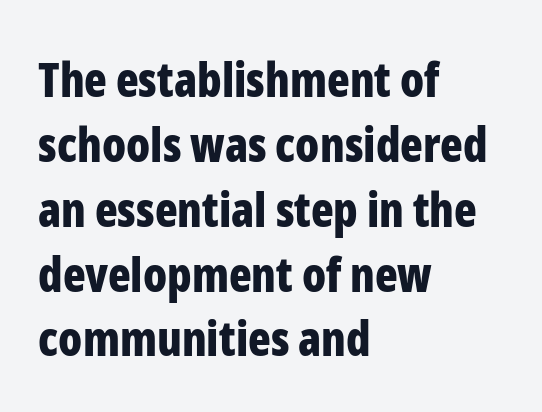
The glyphs in this specimen are sans serif. Varying glyph widths throughout — classic text-font behaviour. Here the glyphs are tracked normally, forming tight word shapes. A clean baseline with only descenders dipping below it. Honestly, the row spacing looks completely unremarkable. A full-strength bold gives these letters their thick strokes.
